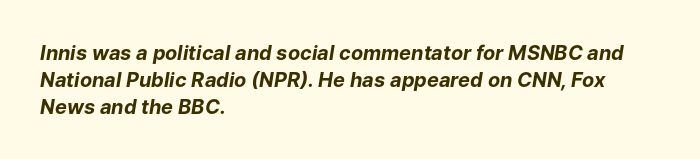
Q: Is the text bold? A: Yes.
Q: Is the text italic (slanted)? A: Yes, it leans right by about 9 degrees.
Q: Is the text underlined? A: No.
Q: How is the paragraph aligned? A: Left-aligned.
Q: Is the spacing between letters normal or unusually wide? A: Normal.
Q: Is the spacing between lines tight, normal or loose? A: Normal.
